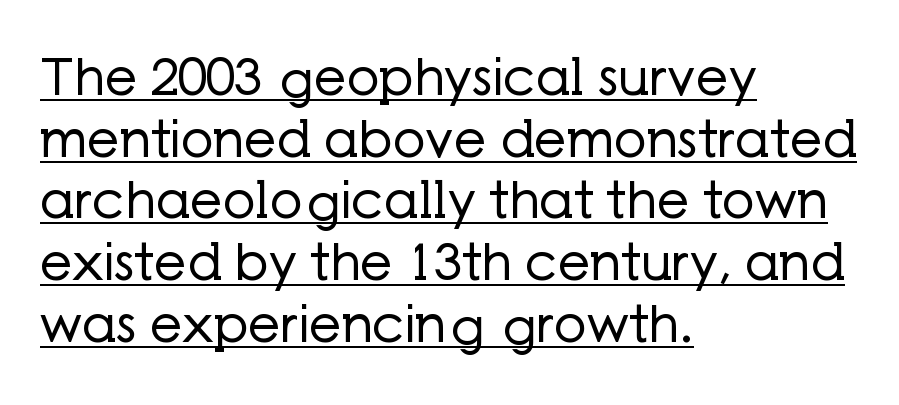
The image shows 51 px regular-weight sans-serif type, upright; set left-aligned, line spacing 1.21x, normal letter spacing, underlined; low stroke contrast and a medium x-height.
